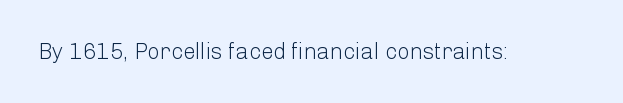
{"italic": "no", "bold": "no", "underline": "no", "letter_spacing": "normal", "letter_spacing_em": 0.0, "glyph_px": 22}
